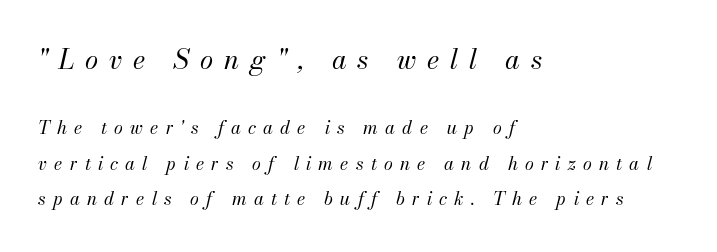
{"italic": "yes", "lean": "right", "slant_degrees": 13, "bold": "no", "underline": "no", "align": "left", "line_spacing": "loose", "line_spacing_ratio": 1.98, "letter_spacing": "wide", "letter_spacing_em": 0.4, "larger_block": "first", "size_ratio": 1.5, "glyph_px": 27}
